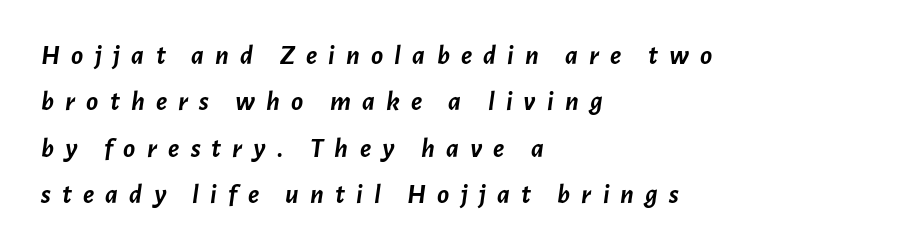
Letter spacing: wide. Reading down the column, the eye jumps a familiar distance to each next line. Descenders hang freely into open space. A full-strength bold gives these letters their thick strokes.
